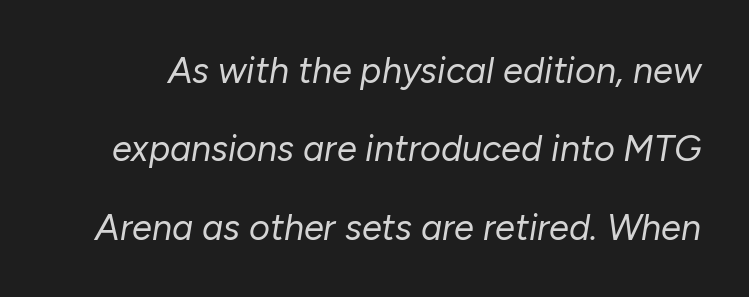
The image shows 36 px regular-weight type, italic (leaning right); set loose line spacing (2.18x), normal letter spacing, not underlined; low stroke contrast and a medium x-height.
